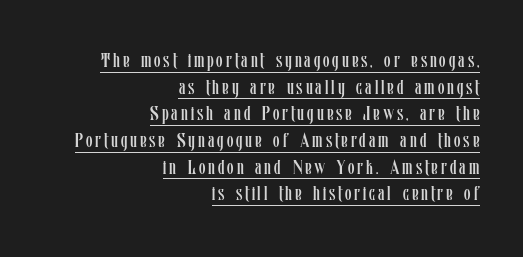
Q: Is the text bold? A: No.
Q: Is the text italic (slanted)? A: No, it is upright.
Q: Is the text underlined? A: Yes.
Q: How is the paragraph aligned? A: Right-aligned.
Q: Is the spacing between lines tight, normal or loose? A: Normal.
